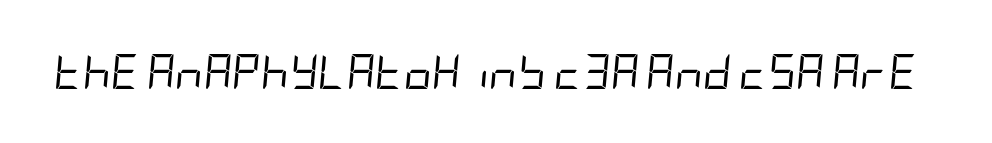
This is oblique type, the kind used for emphasis or titles. Tracking value appears to be zero — textbook default spacing. Quick note: underline off. No extra ink here — the face is not bold.
